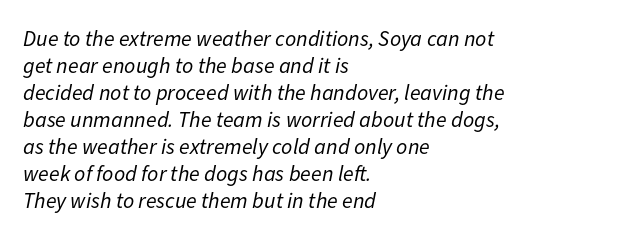
This rendering uses left alignment, leaving the right contour irregular. Between one letter and the next there's only the usual sliver of space. Bare-footed words on every line. Italic: yes, the glyphs are oblique. Stem width sits at or under what a default text font uses.
